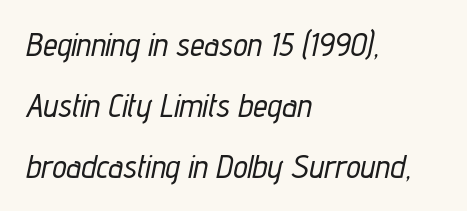
{"italic": "yes", "lean": "right", "slant_degrees": 12, "width": "condensed", "stroke_contrast": "low", "x_height": "medium", "monospaced": "no", "underline": "no", "align": "left", "line_spacing": "loose", "line_spacing_ratio": 1.9, "letter_spacing": "normal", "letter_spacing_em": 0.0, "glyph_px": 32}
